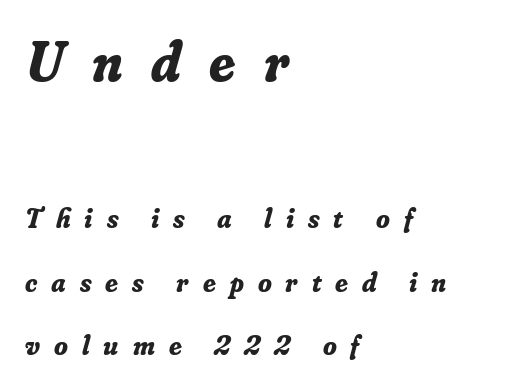
Q: Is the text bold? A: Yes.
Q: Is the text italic (slanted)? A: Yes, it leans right by about 16 degrees.
Q: Is the typeface a serif or a sans-serif typeface? A: Serif.
Q: Is the text underlined? A: No.
Q: How is the paragraph aligned? A: Left-aligned.
Q: Is the spacing between letters normal or unusually wide? A: Unusually wide.
Q: Is the spacing between lines tight, normal or loose? A: Loose.
Q: Which block of text is set in a larger size, the first (top) or the second (bottom)? A: The first (top) one.
Q: Width (condensed, normal, or wide)? A: Normal.
Q: Stroke contrast? A: Low.
Q: x-height? A: Small.
Q: Monospaced? A: No.
